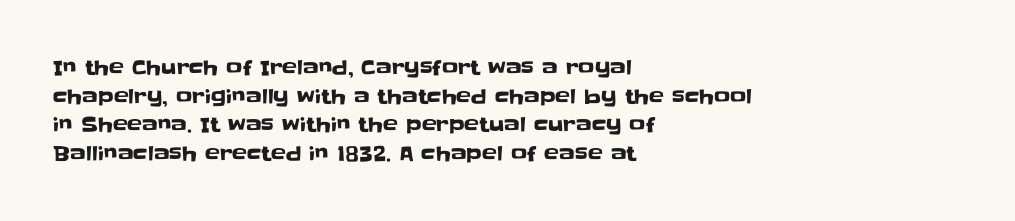
{"italic": "no", "underline": "no", "align": "left", "line_spacing": "normal", "line_spacing_ratio": 1.43, "letter_spacing": "normal", "letter_spacing_em": 0.0, "glyph_px": 20}
